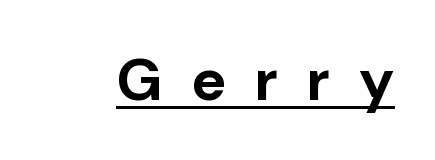
To sum up the face: it is a sans, with no serifs. Each letter keeps its own natural width here, so spacing adapts to shape. Descenders here cross a horizontal rule under the line. Thick stems and heavy bowls — unmistakably bold. The specimen reads as upright at a glance.
